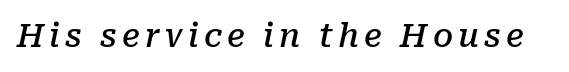
{"serif": "yes", "italic": "yes", "lean": "right", "slant_degrees": 10, "bold": "semi", "weight": "semibold", "width": "normal", "stroke_contrast": "low", "x_height": "medium", "monospaced": "no", "underline": "no", "glyph_px": 32}
